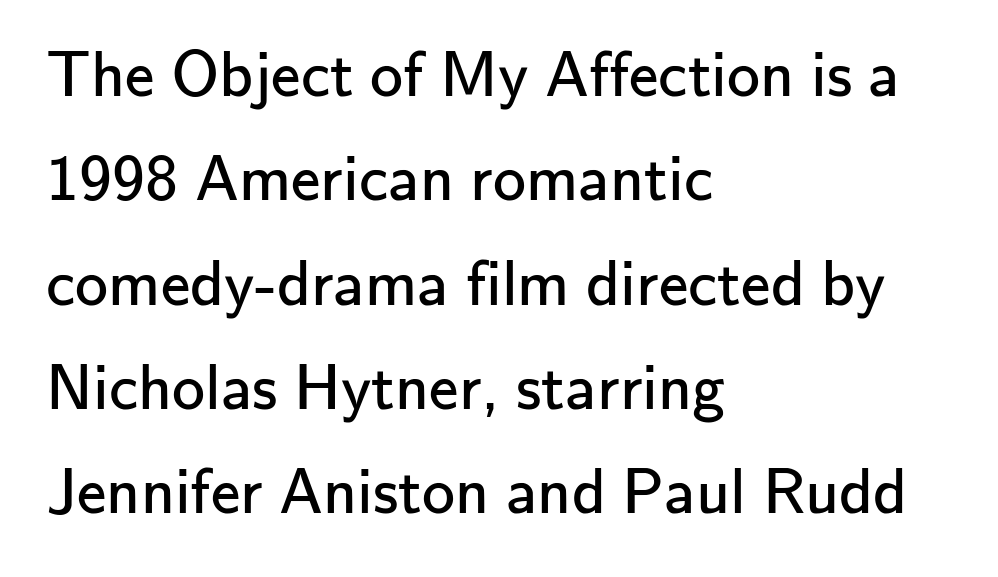
{"serif": "no", "italic": "no", "bold": "no", "weight": "regular", "width": "normal", "stroke_contrast": "low", "x_height": "small", "monospaced": "no", "underline": "no", "align": "left", "line_spacing": "normal", "line_spacing_ratio": 1.58, "letter_spacing": "normal", "letter_spacing_em": 0.0, "glyph_px": 66}
